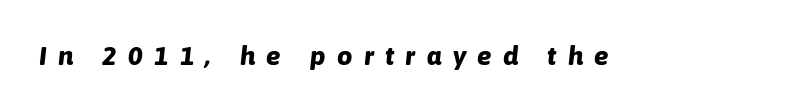
An italicized treatment has been applied to the whole sample. Is the type bold? Yes — the strokes are clearly thick and heavy. The gap between lines stays unmarked. The rendering inserts visible extra space after every character.
